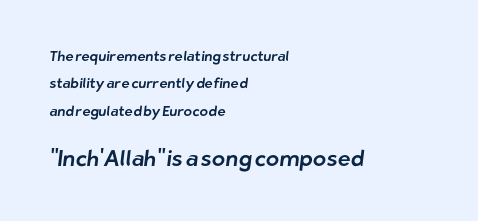
{"underline": "no", "align": "left", "line_spacing": "loose", "line_spacing_ratio": 1.95, "letter_spacing": "normal", "letter_spacing_em": 0.0, "larger_block": "second", "size_ratio": 1.57, "glyph_px": 22}
